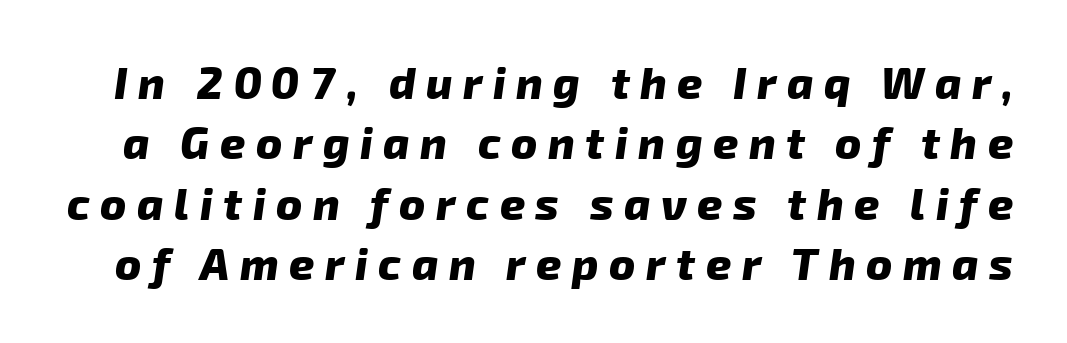
Q: Is the text bold? A: Yes.
Q: Is the typeface a serif or a sans-serif typeface? A: Sans-serif.
Q: Is the text underlined? A: No.
Q: Is the spacing between letters normal or unusually wide? A: Unusually wide.
Q: Is the spacing between lines tight, normal or loose? A: Normal.
Q: Width (condensed, normal, or wide)? A: Normal.
Q: Stroke contrast? A: Low.
Q: x-height? A: Medium.
Q: Monospaced? A: No.
